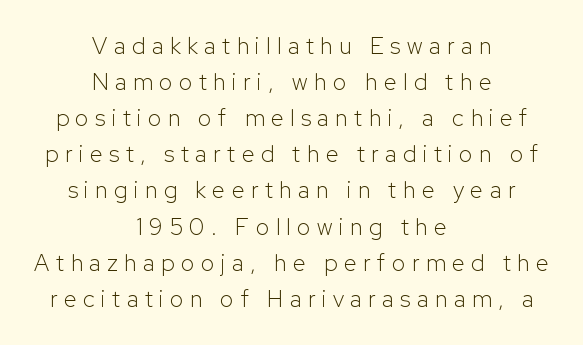
Substantial extra tracking has been applied to these lines. Descenders hang freely into open space. If you drew a line through each stem, it would be perfectly vertical. These lines sit exactly where default settings would place them. Layout note: lines centered.
